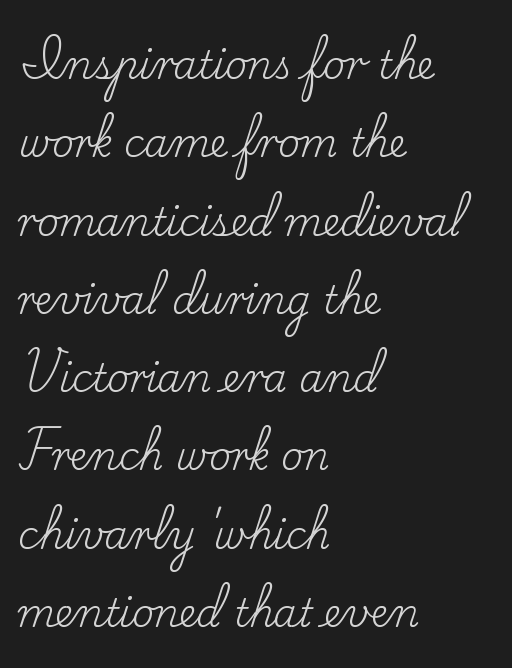
Q: Is the text bold? A: No.
Q: Is the text italic (slanted)? A: Yes.
Q: Is the typeface a serif or a sans-serif typeface? A: Serif.
Q: Is the text underlined? A: No.
Q: How is the paragraph aligned? A: Left-aligned.
Q: Is the spacing between letters normal or unusually wide? A: Normal.
Q: Is the spacing between lines tight, normal or loose? A: Loose.
Q: Width (condensed, normal, or wide)? A: Normal.
Q: Stroke contrast? A: Low.
Q: x-height? A: Small.
Q: Monospaced? A: No.
